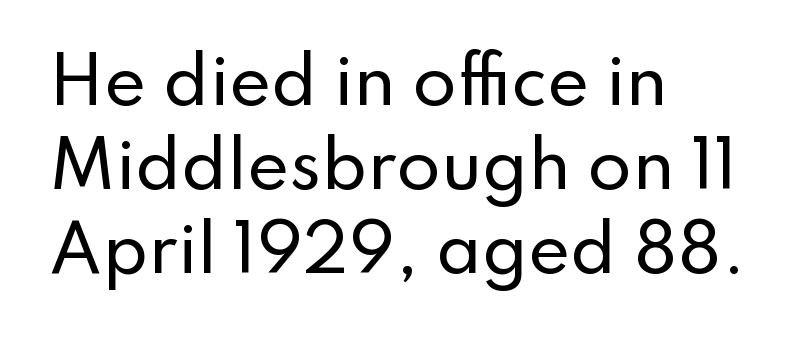
The image shows 64 px sans-serif type, upright; set left-aligned, normal line spacing (1.31x), normal letter spacing, not underlined; low stroke contrast and a small x-height.
